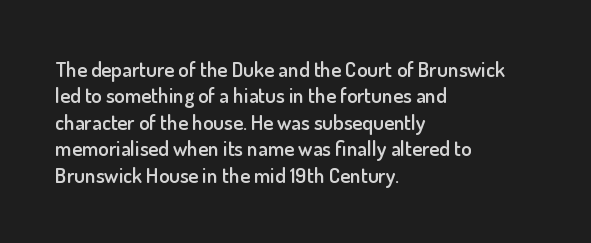
{"italic": "no", "bold": "semi", "underline": "no", "align": "left", "line_spacing": "normal", "line_spacing_ratio": 1.26, "letter_spacing": "normal", "letter_spacing_em": 0.0, "glyph_px": 21}
